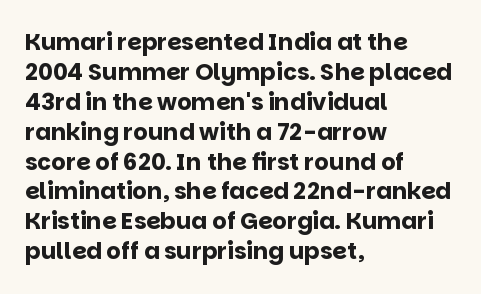
{"italic": "no", "bold": "yes", "underline": "no", "align": "left", "line_spacing": "normal", "line_spacing_ratio": 1.3, "letter_spacing": "normal", "letter_spacing_em": 0.0, "glyph_px": 23}
